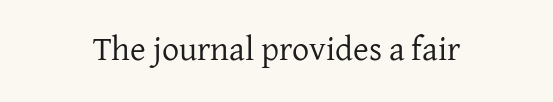
The image shows 34 px regular-weight serif type, upright; set normal letter spacing, not underlined; low stroke contrast and a medium x-height.
